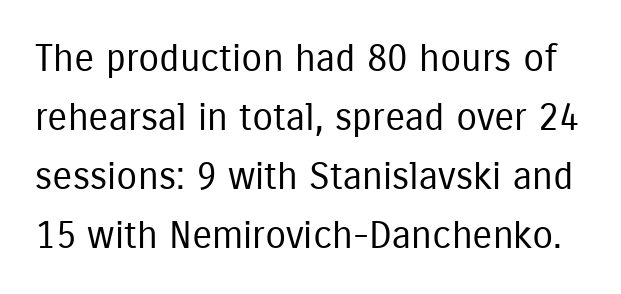
The image shows 38 px regular-weight, condensed sans-serif type, upright; set normal line spacing (1.55x), normal letter spacing, not underlined; low stroke contrast and a medium x-height.
